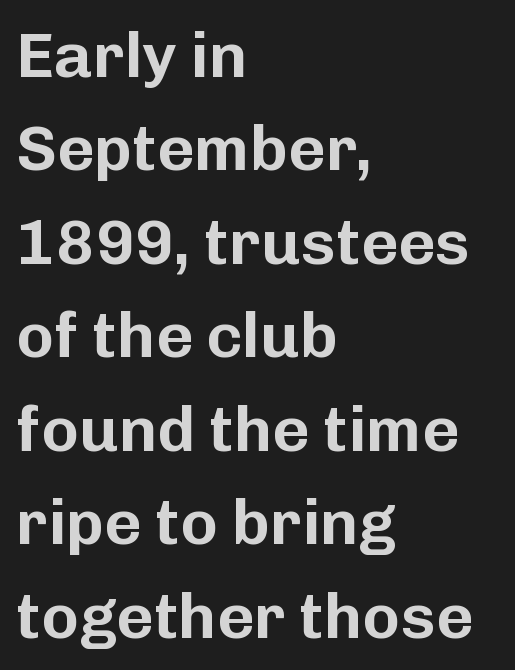
The image shows 64 px sans-serif type, upright; set left-aligned, normal line spacing (1.46x), normal letter spacing, not underlined; low stroke contrast and a medium x-height.
